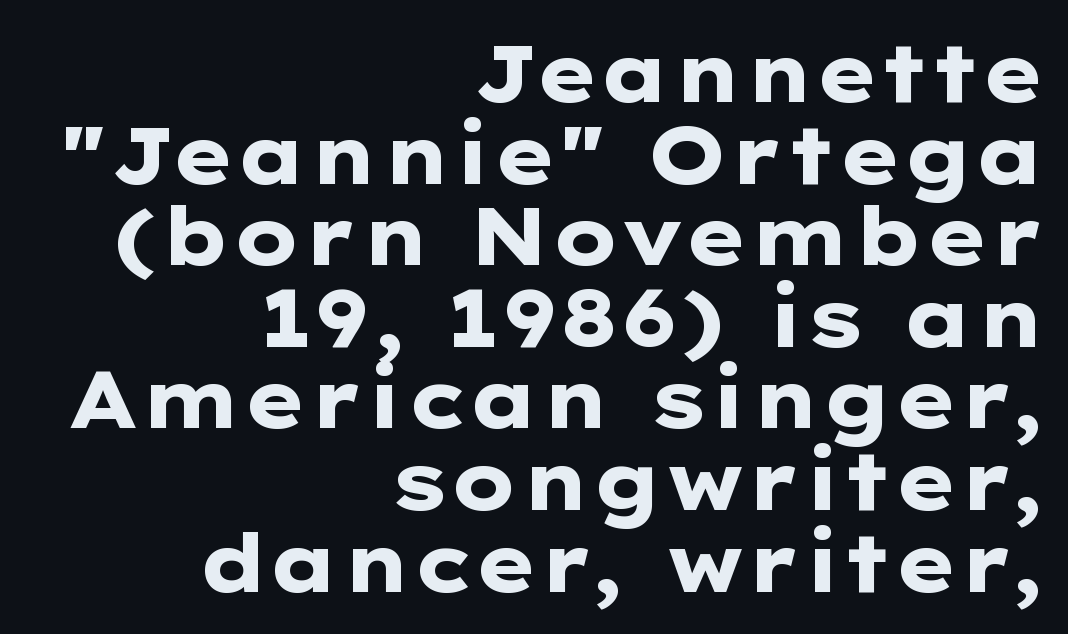
{"serif": "no", "italic": "no", "bold": "yes", "weight": "heavy", "width": "wide", "stroke_contrast": "low", "x_height": "medium", "monospaced": "no", "underline": "no", "align": "right", "line_spacing": "tight", "line_spacing_ratio": 1.02, "letter_spacing": "normal", "letter_spacing_em": 0.0, "glyph_px": 80}
